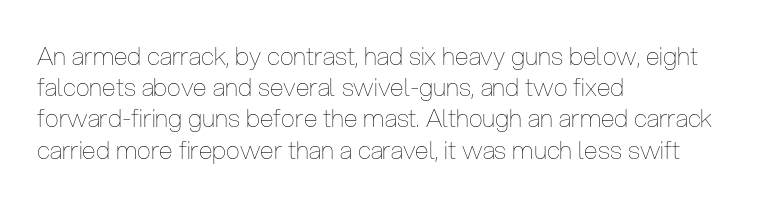
Spacing between characters is what you'd get straight out of the box. Ordinary non-slanted type is in use. The compositor pushed each line to the left boundary. Rows of type keep a routine distance in the vertical direction.
